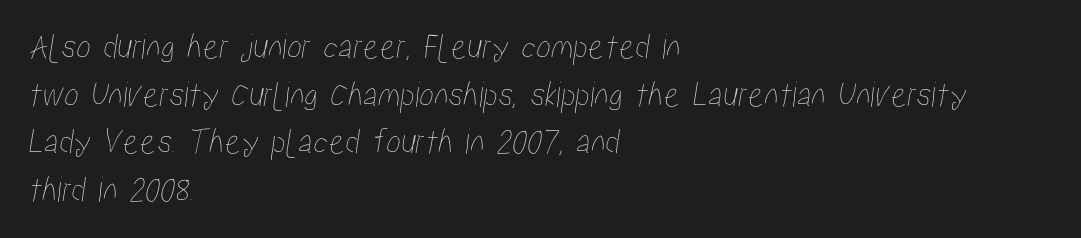
{"width": "condensed", "stroke_contrast": "low", "x_height": "medium", "monospaced": "no", "underline": "no", "align": "left", "line_spacing": "normal", "line_spacing_ratio": 1.29, "letter_spacing": "normal", "letter_spacing_em": 0.0, "glyph_px": 37}
